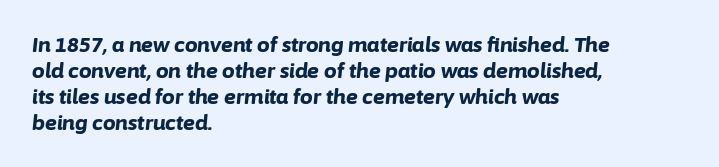
Q: Is the text bold? A: Yes.
Q: Is the text italic (slanted)? A: Yes, it leans right by about 6 degrees.
Q: Is the text underlined? A: No.
Q: How is the paragraph aligned? A: Left-aligned.
Q: Is the spacing between letters normal or unusually wide? A: Normal.
Q: Is the spacing between lines tight, normal or loose? A: Normal.
